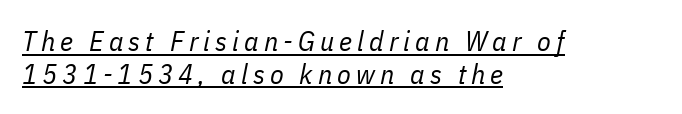
Alignment: flush left. Do the characters align in a grid? No, the font is proportional. The face used here appears with an underline applied. Weight class: somewhere from thin through regular. The letters are slanted; this is an italic face.
